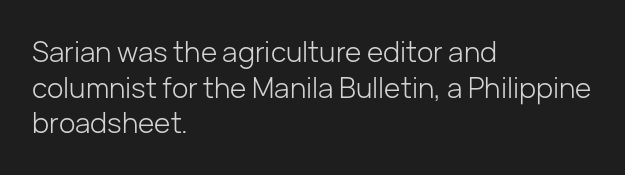
The image shows 28 px light sans-serif type, upright; set left-aligned, normal line spacing (1.27x), normal letter spacing, not underlined; low stroke contrast and a medium x-height.
